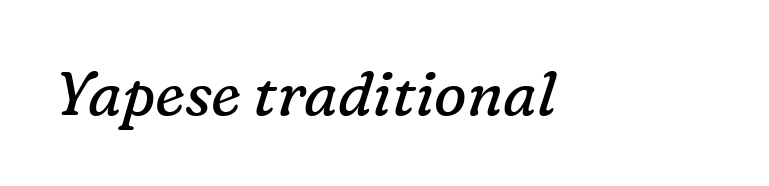
The strokes are not fattened; the text isn't bold. There is no visible air inserted between adjacent glyphs. The letters carry serifs — small finishing strokes at the ends of their stems. Underlining? Definitely not there.
